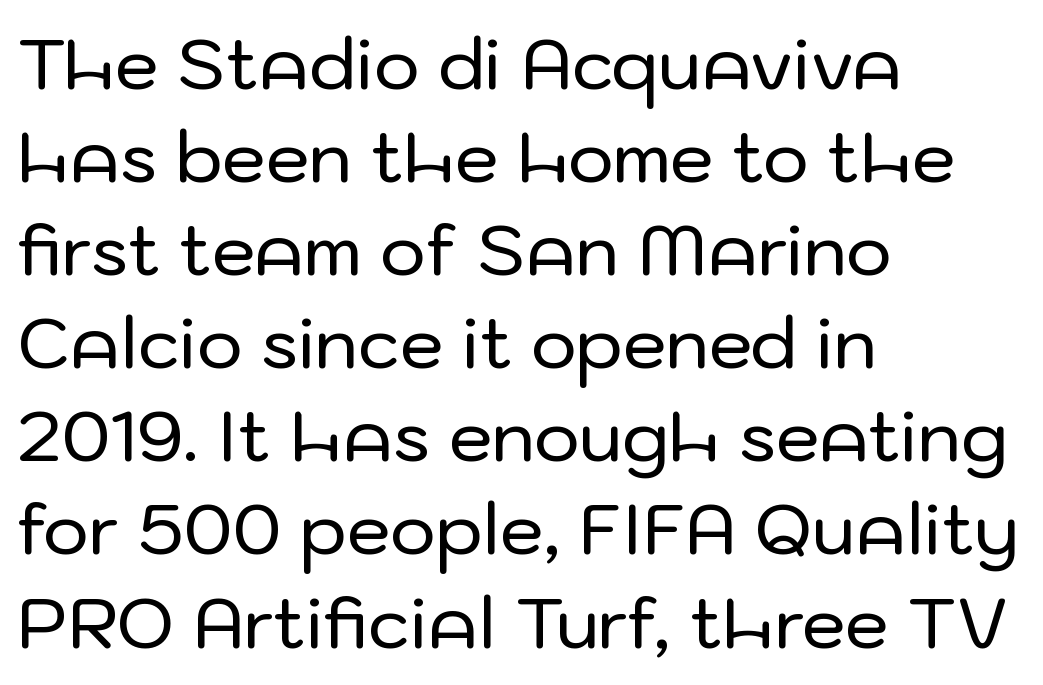
There is no visible air inserted between adjacent glyphs. Notice how the stems are strictly vertical — no italics here. A classic flush-left, rag-right setting is used for this passage. Compared with typical paragraphs, the rows here are spaced about the same. Spacing verdict: proportional, widths tailored to each character.
